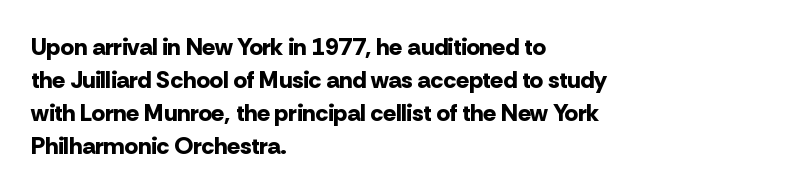
The image shows 24 px bold type, upright; set left-aligned, normal line spacing (1.37x), normal letter spacing, not underlined.
